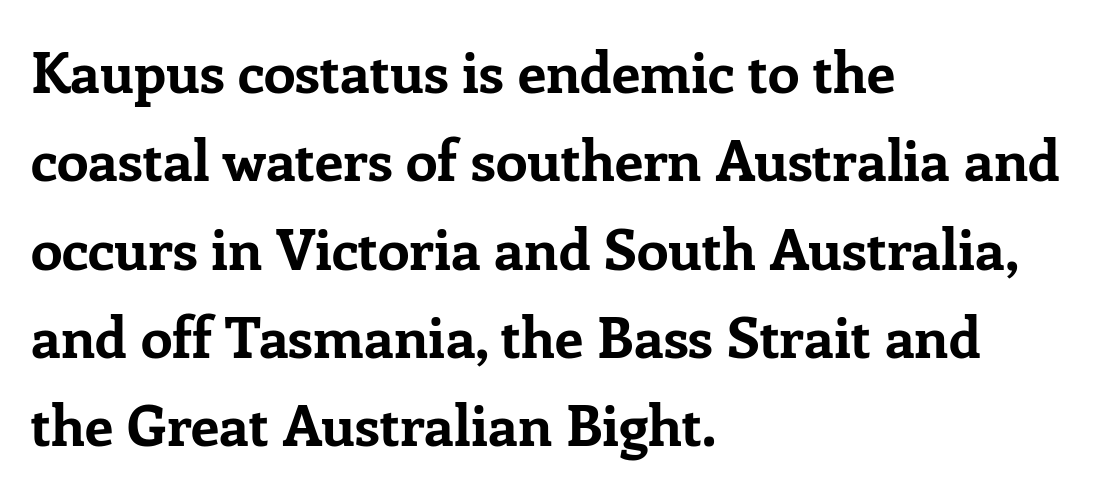
The image shows 57 px bold serif type, upright; set left-aligned, normal line spacing (1.55x), normal letter spacing, not underlined; low stroke contrast and a medium x-height.
